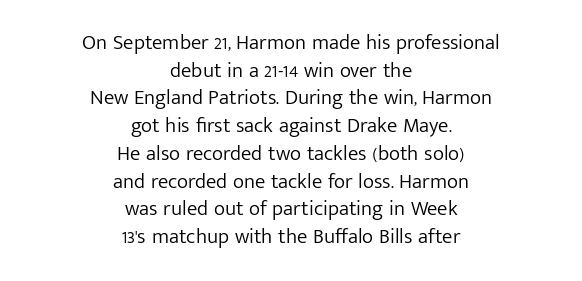
{"italic": "no", "bold": "no", "underline": "no", "align": "center", "line_spacing": "normal", "line_spacing_ratio": 1.32, "letter_spacing": "normal", "letter_spacing_em": 0.0, "glyph_px": 21}
